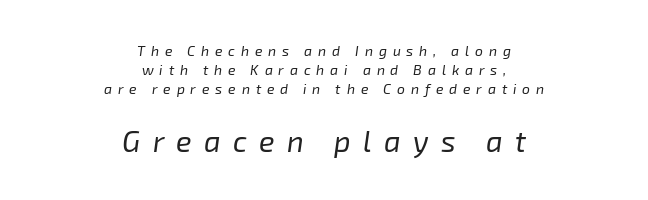
Decoration check: the copy has no underline. Each new line begins a customary step beneath the previous one. Larger block? The one below; the one above is distinctly smaller. The face looks like a standard text weight, possibly lighter. Leftover space on each line is divided equally before and after the words.
